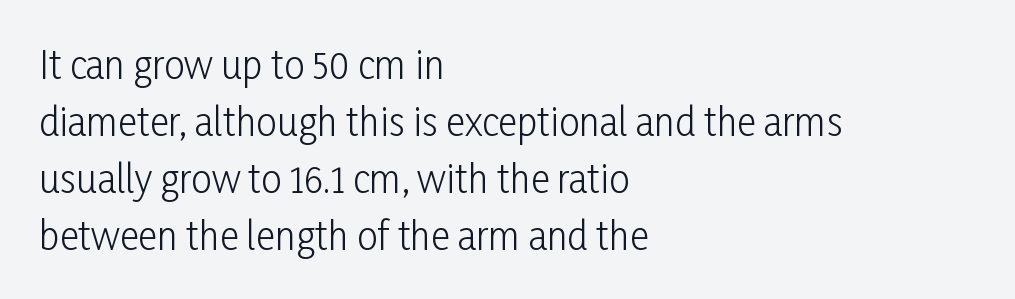
Q: Is the text bold? A: No.
Q: Is the text italic (slanted)? A: No, it is upright.
Q: Is the typeface a serif or a sans-serif typeface? A: Sans-serif.
Q: Is the text underlined? A: No.
Q: How is the paragraph aligned? A: Left-aligned.
Q: Is the spacing between letters normal or unusually wide? A: Normal.
Q: Is the spacing between lines tight, normal or loose? A: Normal.
Q: Width (condensed, normal, or wide)? A: Condensed.
Q: Stroke contrast? A: Low.
Q: x-height? A: Medium.
Q: Monospaced? A: No.
